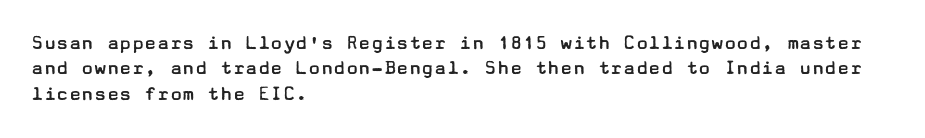
Q: Is the text bold? A: No.
Q: Is the text italic (slanted)? A: No, it is upright.
Q: Is the text underlined? A: No.
Q: How is the paragraph aligned? A: Left-aligned.
Q: Is the spacing between letters normal or unusually wide? A: Normal.
